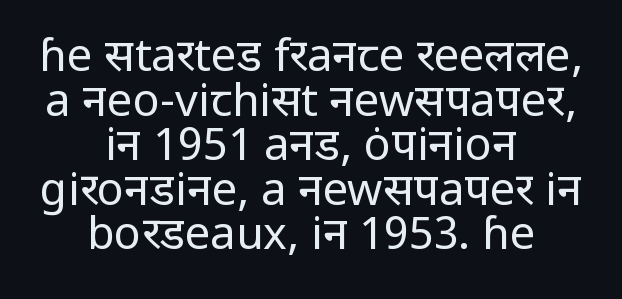
Q: Is the text bold? A: No.
Q: Is the text italic (slanted)? A: No, it is upright.
Q: Is the typeface a serif or a sans-serif typeface? A: Sans-serif.
Q: Is the text underlined? A: No.
Q: How is the paragraph aligned? A: Centered.
Q: Is the spacing between letters normal or unusually wide? A: Normal.
Q: Is the spacing between lines tight, normal or loose? A: Tight.
Q: Width (condensed, normal, or wide)? A: Normal.
Q: Stroke contrast? A: Low.
Q: x-height? A: Medium.
Q: Monospaced? A: No.
